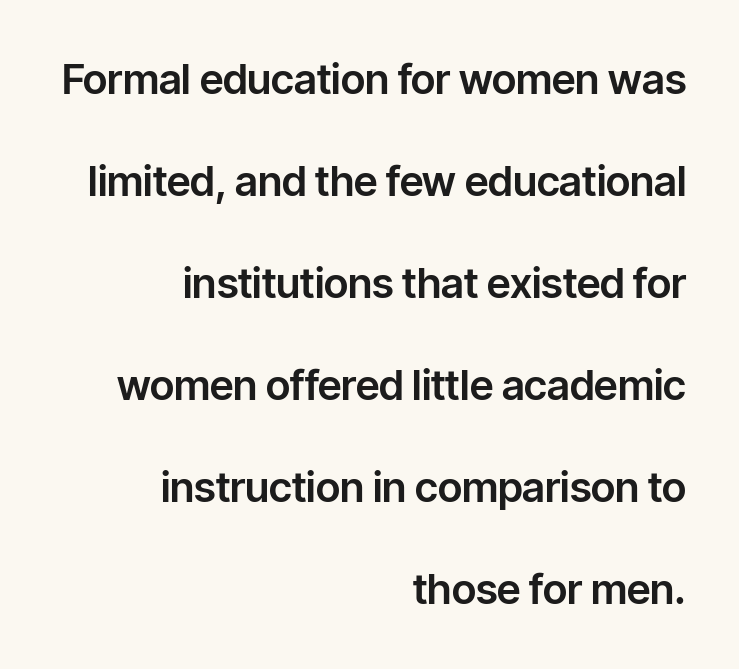
How would I describe the line gaps? Wide and relaxed. The rendering keeps characters at their native spacing. Underline: absent. The rag falls on the left side of this text block.
